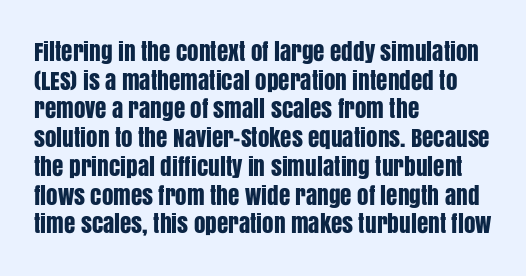
Q: Is the text italic (slanted)? A: No, it is upright.
Q: Is the text underlined? A: No.
Q: How is the paragraph aligned? A: Left-aligned.
Q: Is the spacing between letters normal or unusually wide? A: Normal.
Q: Is the spacing between lines tight, normal or loose? A: Normal.
